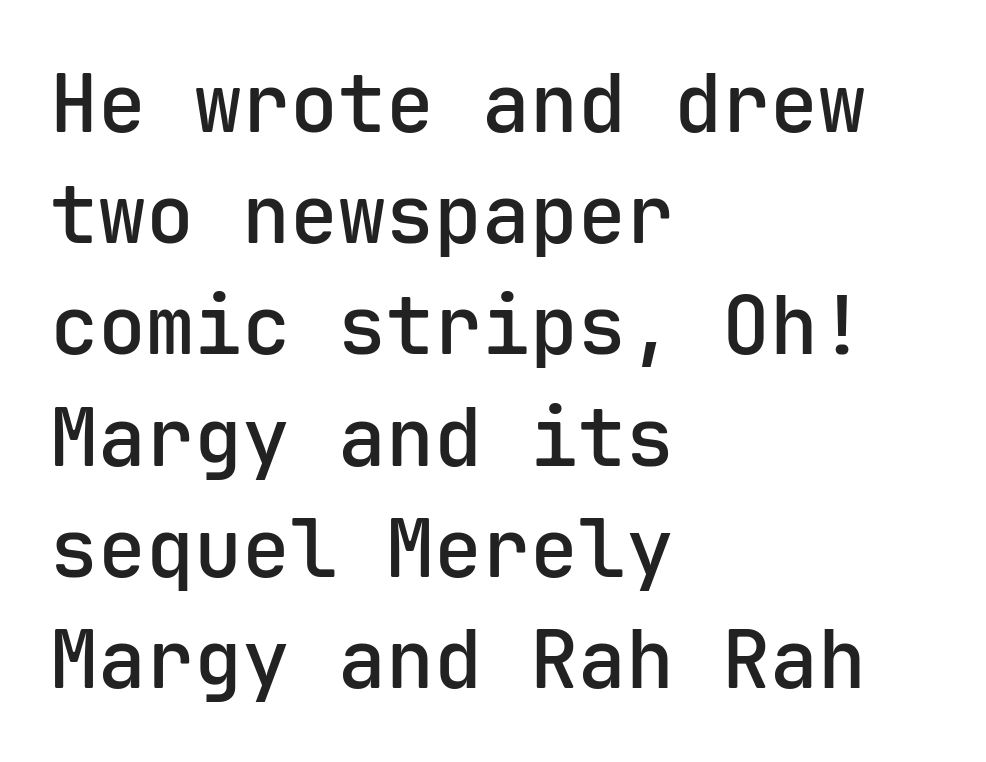
The image shows 80 px semibold sans-serif type, upright, monospaced; set left-aligned, normal line spacing (1.39x), normal letter spacing, not underlined; low stroke contrast and a medium x-height.
